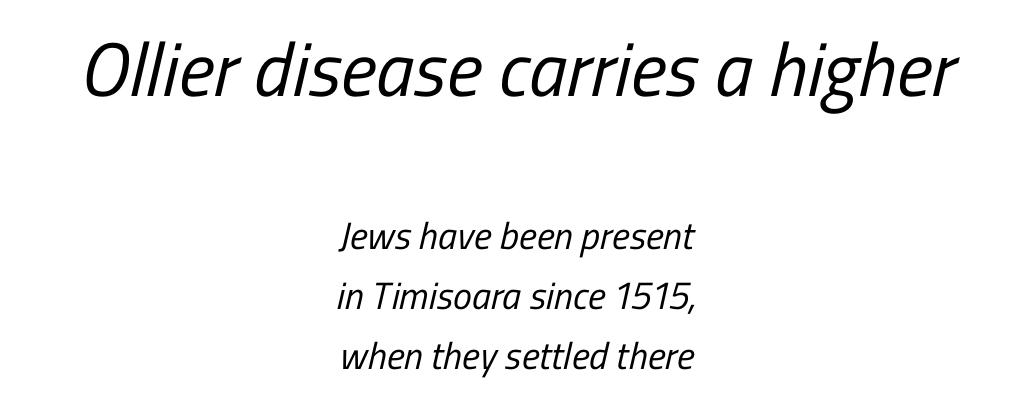
Honestly, there is no underline to notice here at all. Stroke thickness stays within the range of a standard reading face or lighter. Honestly, the row spacing looks completely unremarkable. Here the designer chose a conventional face with non-uniform glyph widths.
